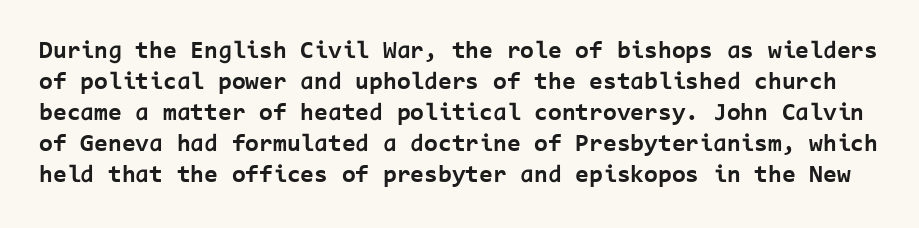
The image shows 25 px bold type, upright; set line spacing 1.24x, normal letter spacing, not underlined.
